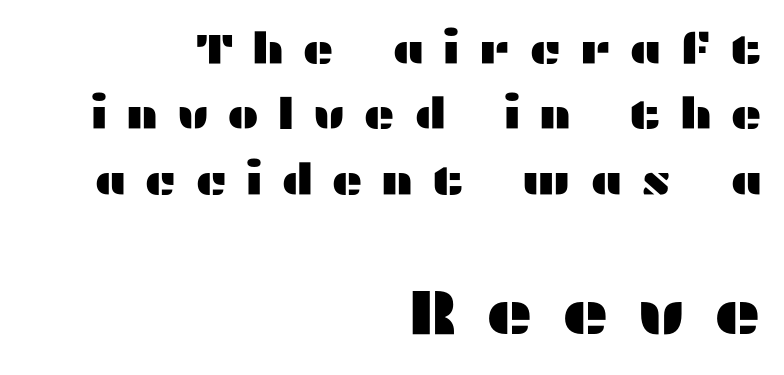
The image shows 65 px wide sans-serif type, upright; set right-aligned, normal line spacing (1.52x), unusually wide letter spacing (+0.42 em), not underlined; the second (bottom) block is 1.51x larger; medium stroke contrast and a medium x-height.
